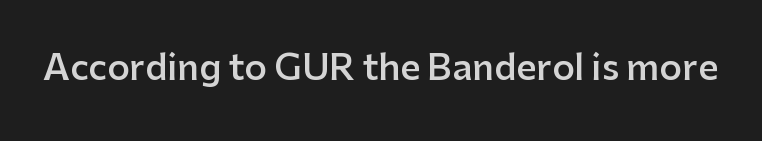
Here the designer chose a conventional face with non-uniform glyph widths. Standard letterfit; no display-style spreading of the glyphs. This is sans-serif lettering, the kind often seen on screens and signage. Moderately thickened strokes mark this as semibold type.
